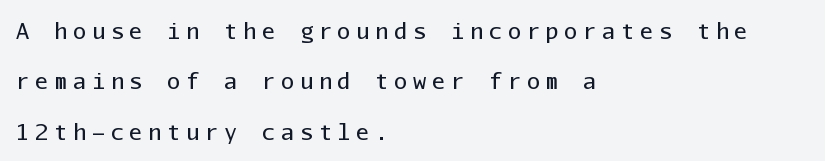
The image shows 22 px text type, upright; set left-aligned, loose line spacing (2.29x), unusually wide letter spacing (+0.26 em), not underlined.
